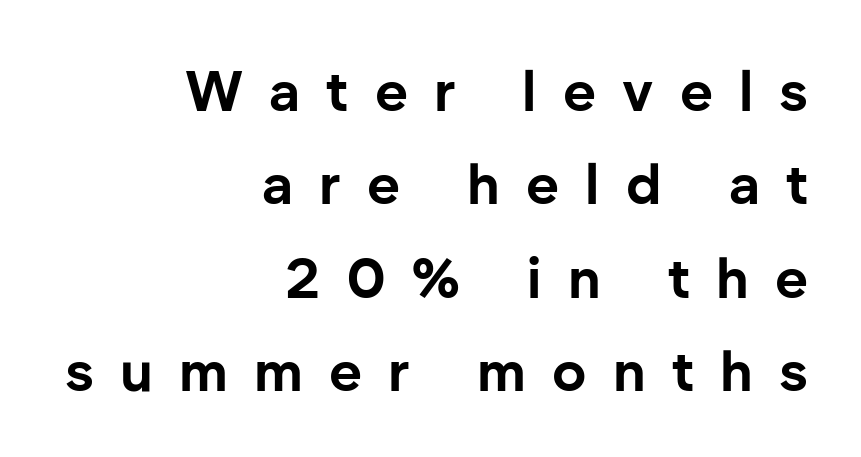
The image shows 57 px bold sans-serif type, upright; set right-aligned, normal line spacing (1.64x), unusually wide letter spacing (+0.46 em), not underlined; low stroke contrast and a medium x-height.
